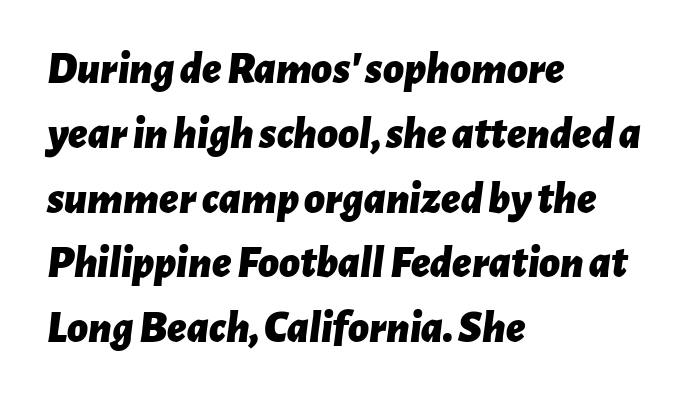
Q: Is the text bold? A: Yes.
Q: Is the text italic (slanted)? A: Yes, it leans right by about 7 degrees.
Q: Is the text underlined? A: No.
Q: How is the paragraph aligned? A: Left-aligned.
Q: Is the spacing between letters normal or unusually wide? A: Normal.
Q: Is the spacing between lines tight, normal or loose? A: Normal.
Q: Width (condensed, normal, or wide)? A: Normal.
Q: Stroke contrast? A: Low.
Q: x-height? A: Medium.
Q: Monospaced? A: No.
